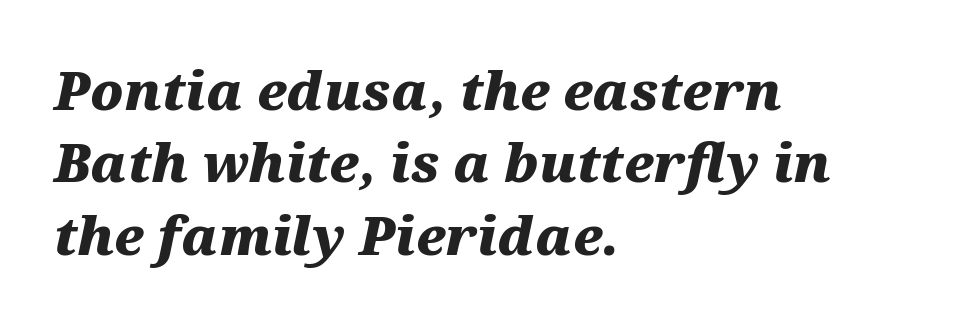
Here the designer chose a conventional face with non-uniform glyph widths. The lines sit at an ordinary, default distance from one another. Typographic density is high because the face is bold. Nobody touched the tracking dial on this one. Caption: multi-line text, flush left, ragged right. Letters rest on an invisible, unmarked baseline.
